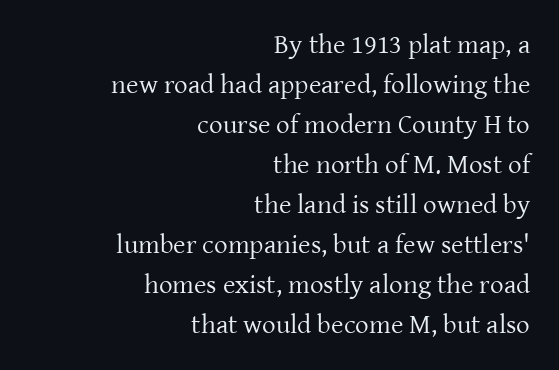
The image shows 27 px text type, upright; set right-aligned, normal line spacing (1.48x), normal letter spacing, not underlined.
